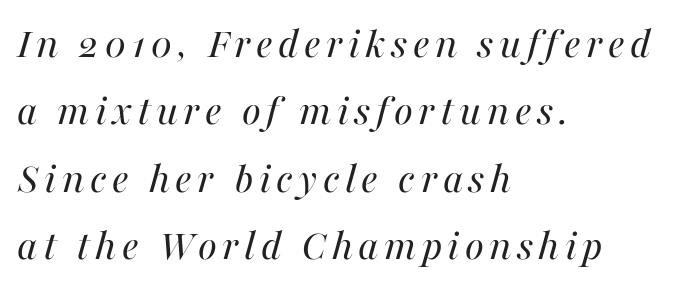
{"italic": "yes", "lean": "right", "slant_degrees": 16, "bold": "no", "weight": "regular", "width": "normal", "stroke_contrast": "medium", "x_height": "medium", "monospaced": "no", "underline": "no", "align": "left", "line_spacing": "normal", "line_spacing_ratio": 1.5, "glyph_px": 45}
